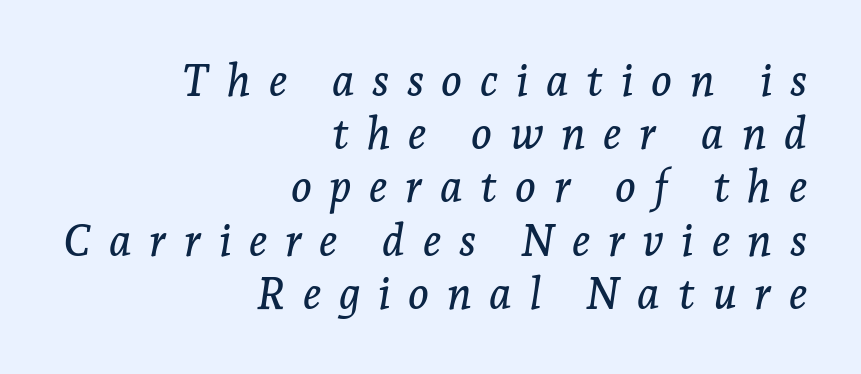
{"serif": "yes", "italic": "yes", "lean": "right", "slant_degrees": 7, "width": "normal", "stroke_contrast": "low", "x_height": "medium", "monospaced": "no", "underline": "no", "align": "right", "line_spacing_ratio": 1.21, "letter_spacing": "wide", "letter_spacing_em": 0.4, "glyph_px": 44}
